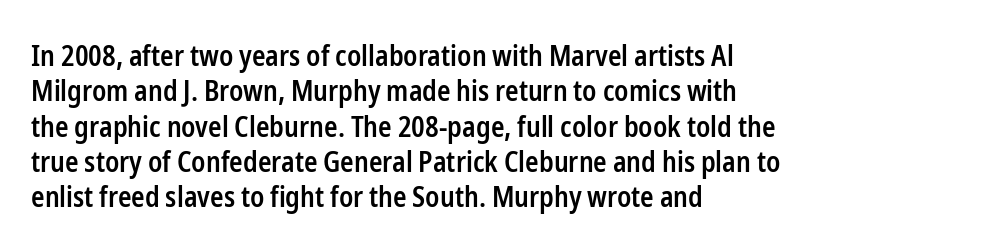
Q: Is the text bold? A: Semi-bold.
Q: Is the text italic (slanted)? A: No, it is upright.
Q: Is the typeface a serif or a sans-serif typeface? A: Sans-serif.
Q: Is the text underlined? A: No.
Q: How is the paragraph aligned? A: Left-aligned.
Q: Is the spacing between letters normal or unusually wide? A: Normal.
Q: Is the spacing between lines tight, normal or loose? A: Normal.
Q: Width (condensed, normal, or wide)? A: Condensed.
Q: Stroke contrast? A: Low.
Q: x-height? A: Medium.
Q: Monospaced? A: No.
